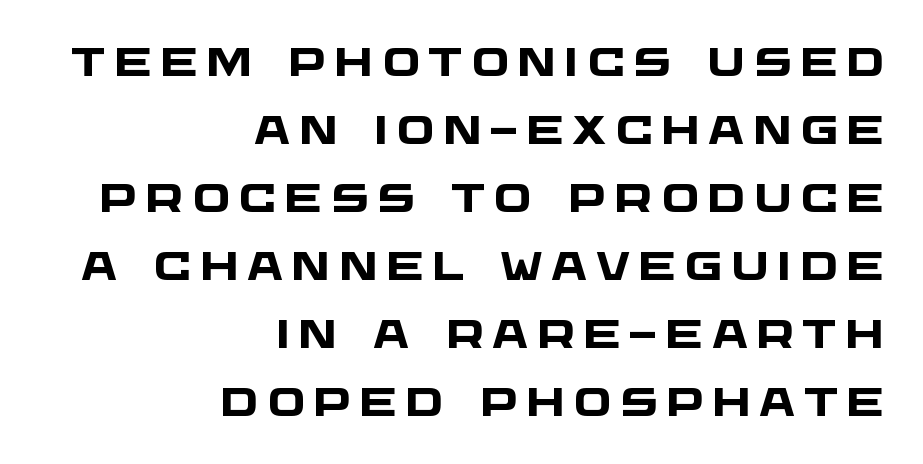
{"serif": "no", "bold": "yes", "weight": "heavy", "width": "wide", "stroke_contrast": "low", "x_height": "large", "monospaced": "no", "underline": "no", "align": "right", "line_spacing": "normal", "line_spacing_ratio": 1.7, "letter_spacing": "wide", "letter_spacing_em": 0.21, "glyph_px": 40}
